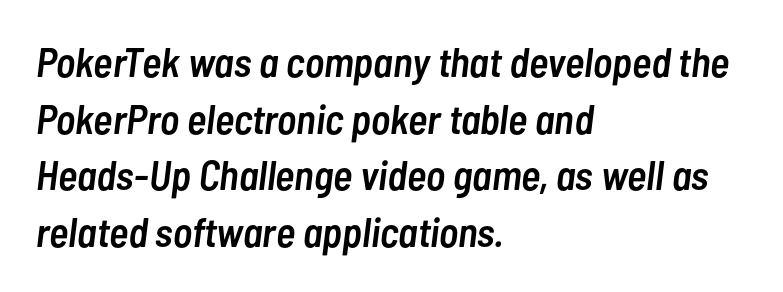
{"italic": "yes", "lean": "right", "slant_degrees": 7, "bold": "semi", "weight": "semibold", "width": "condensed", "stroke_contrast": "low", "x_height": "medium", "monospaced": "no", "underline": "no", "align": "left", "line_spacing": "normal", "line_spacing_ratio": 1.38, "letter_spacing": "normal", "letter_spacing_em": 0.0, "glyph_px": 41}
